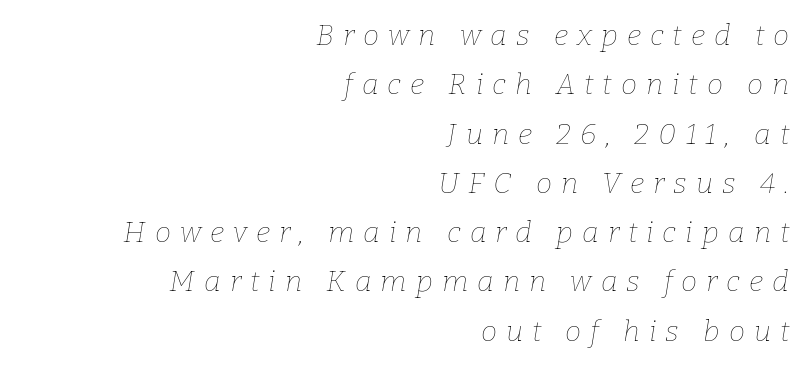
Q: Is the text bold? A: No.
Q: Is the text italic (slanted)? A: Yes, it leans right by about 9 degrees.
Q: Is the text underlined? A: No.
Q: How is the paragraph aligned? A: Right-aligned.
Q: Is the spacing between letters normal or unusually wide? A: Unusually wide.
Q: Is the spacing between lines tight, normal or loose? A: Normal.
Q: Width (condensed, normal, or wide)? A: Normal.
Q: Stroke contrast? A: Low.
Q: x-height? A: Medium.
Q: Monospaced? A: No.
